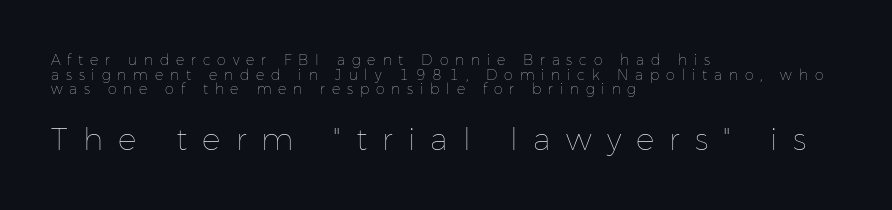
Q: Is the text bold? A: No.
Q: Is the text italic (slanted)? A: No, it is upright.
Q: Is the text underlined? A: No.
Q: How is the paragraph aligned? A: Left-aligned.
Q: Is the spacing between letters normal or unusually wide? A: Unusually wide.
Q: Is the spacing between lines tight, normal or loose? A: Tight.
Q: Which block of text is set in a larger size, the first (top) or the second (bottom)? A: The second (bottom) one.
Q: Width (condensed, normal, or wide)? A: Normal.
Q: Stroke contrast? A: Low.
Q: x-height? A: Medium.
Q: Monospaced? A: No.
